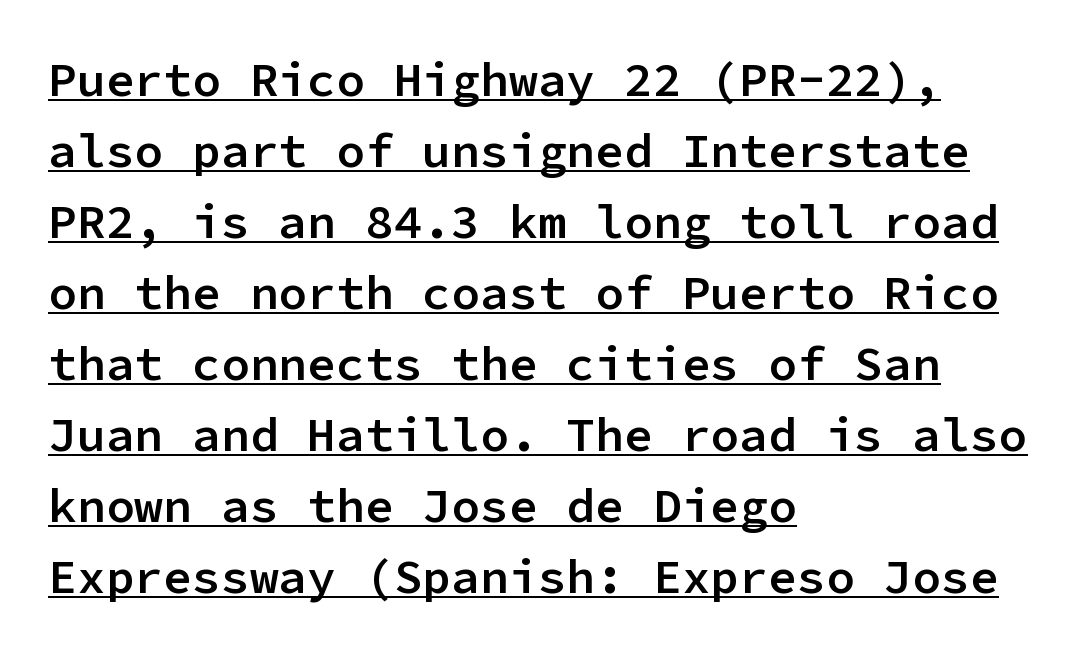
{"serif": "no", "italic": "no", "bold": "semi", "weight": "semibold", "width": "normal", "stroke_contrast": "low", "x_height": "medium", "monospaced": "yes", "underline": "yes", "align": "left", "line_spacing": "normal", "line_spacing_ratio": 1.48, "letter_spacing": "normal", "letter_spacing_em": 0.0, "glyph_px": 48}
